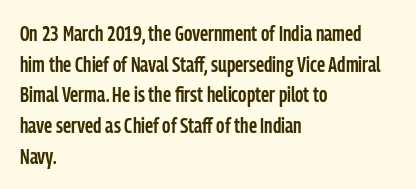
{"italic": "no", "bold": "semi", "underline": "no", "align": "left", "line_spacing": "normal", "line_spacing_ratio": 1.46, "letter_spacing": "normal", "letter_spacing_em": 0.0, "glyph_px": 21}
